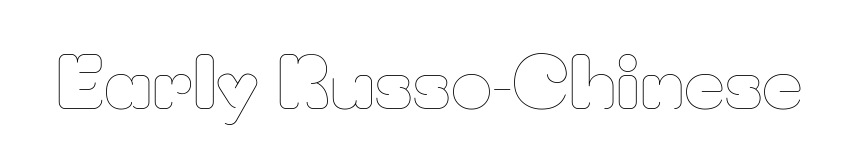
Q: Is the text bold? A: No.
Q: Is the text italic (slanted)? A: No, it is upright.
Q: Is the text underlined? A: No.
Q: Is the spacing between letters normal or unusually wide? A: Normal.
Q: Width (condensed, normal, or wide)? A: Normal.
Q: Stroke contrast? A: Low.
Q: x-height? A: Small.
Q: Monospaced? A: No.
